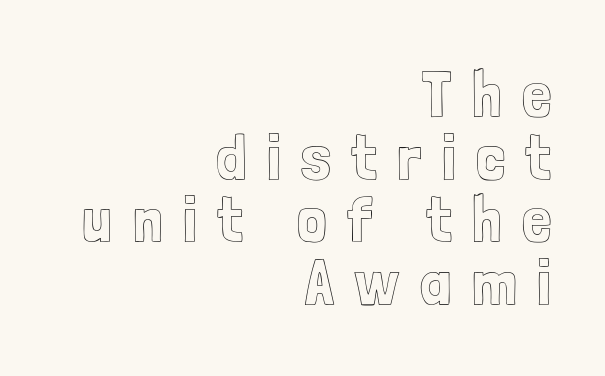
The image shows 66 px condensed type, upright; set right-aligned, tight line spacing (0.95x), unusually wide letter spacing (+0.31 em), not underlined; a medium x-height.
